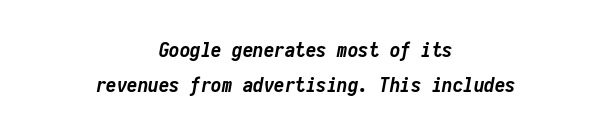
Q: Is the text bold? A: Yes.
Q: Is the text italic (slanted)? A: Yes, it leans right by about 10 degrees.
Q: Is the text underlined? A: No.
Q: How is the paragraph aligned? A: Centered.
Q: Is the spacing between letters normal or unusually wide? A: Normal.
Q: Is the spacing between lines tight, normal or loose? A: Normal.
